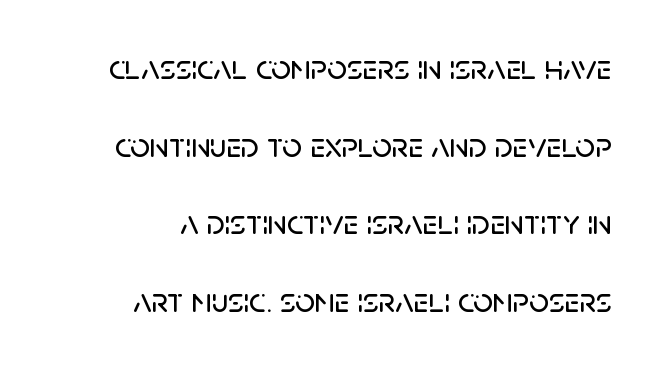
Q: Is the text italic (slanted)? A: No, it is upright.
Q: Is the typeface a serif or a sans-serif typeface? A: Sans-serif.
Q: Is the text underlined? A: No.
Q: Is the spacing between letters normal or unusually wide? A: Normal.
Q: Is the spacing between lines tight, normal or loose? A: Loose.
Q: Width (condensed, normal, or wide)? A: Normal.
Q: Stroke contrast? A: Low.
Q: x-height? A: Large.
Q: Monospaced? A: No.
